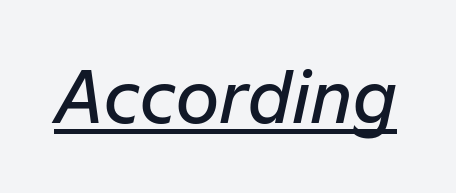
You can tell it's italic because the verticals aren't actually vertical. Does a line run under the words? Yes, clearly. The passage shown has conventional tracking throughout. Its strokes are somewhat broadened, the hallmark of semibold type. The passage shown is typed in a proportional face where columns would drift.
